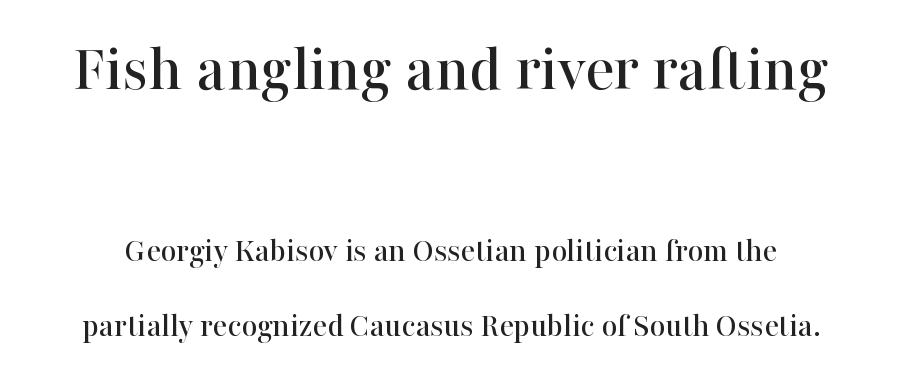
This rendering employs a face with finishing strokes, i.e., a serif. The leading is generous, giving the passage an open texture. Is this a fixed-width face? No — the glyphs have proportional, varying widths. There is no visible air inserted between adjacent glyphs.
